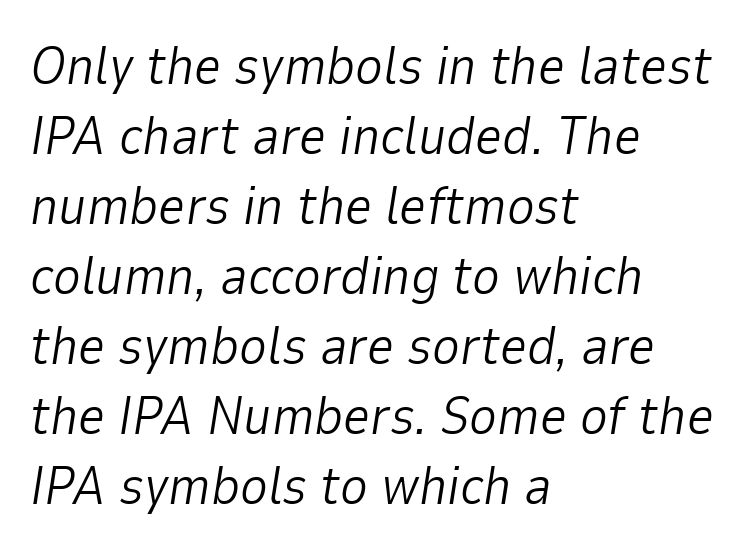
Q: Is the text bold? A: No.
Q: Is the text italic (slanted)? A: Yes, it leans right by about 9 degrees.
Q: Is the text underlined? A: No.
Q: How is the paragraph aligned? A: Left-aligned.
Q: Is the spacing between letters normal or unusually wide? A: Normal.
Q: Is the spacing between lines tight, normal or loose? A: Normal.
Q: Width (condensed, normal, or wide)? A: Normal.
Q: Stroke contrast? A: Low.
Q: x-height? A: Medium.
Q: Monospaced? A: No.
